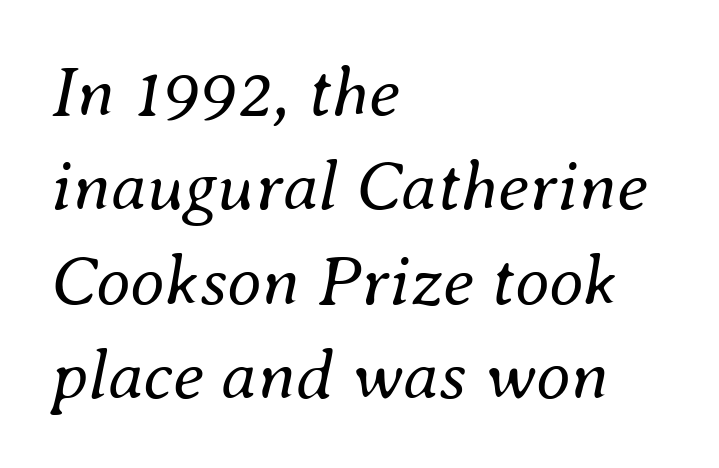
The space between consecutive lines is moderate. Type without underlining. Compared with ordinary roman type, these characters are visibly tilted. The line texture is even and compact thanks to regular tracking.
